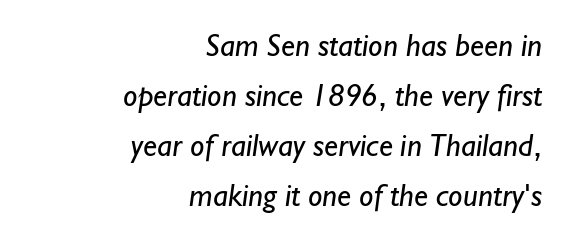
The image shows 32 px regular-weight sans-serif type; set right-aligned, normal line spacing (1.56x), normal letter spacing, not underlined; low stroke contrast and a small x-height.
